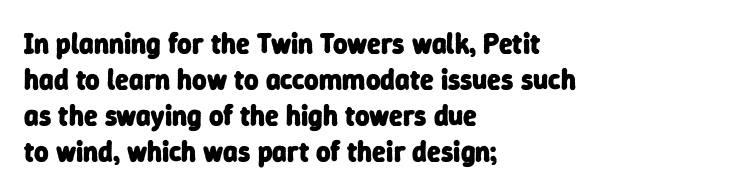
The image shows 28 px heavy sans-serif type; set left-aligned, normal line spacing (1.29x), normal letter spacing, not underlined; low stroke contrast and a medium x-height.
